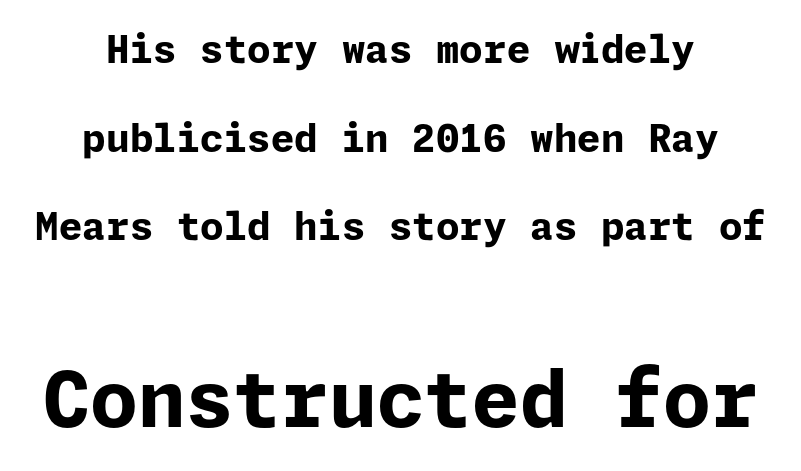
Caption: upper text group reduced, lower text group enlarged. The line-height multiplier appears high, well above default. Just letters on the line, the space beneath them empty. Unlike italic type, these characters show no tilt at all. Compared with an ordinary text face, these strokes are far heavier — a full bold. Glyph-to-glyph distance matches everyday printed text.
